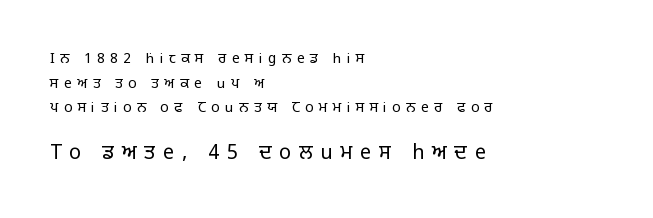
{"italic": "no", "bold": "no", "underline": "no", "align": "left", "line_spacing_ratio": 1.76, "letter_spacing": "wide", "letter_spacing_em": 0.39, "larger_block": "second", "size_ratio": 1.43, "glyph_px": 20}
